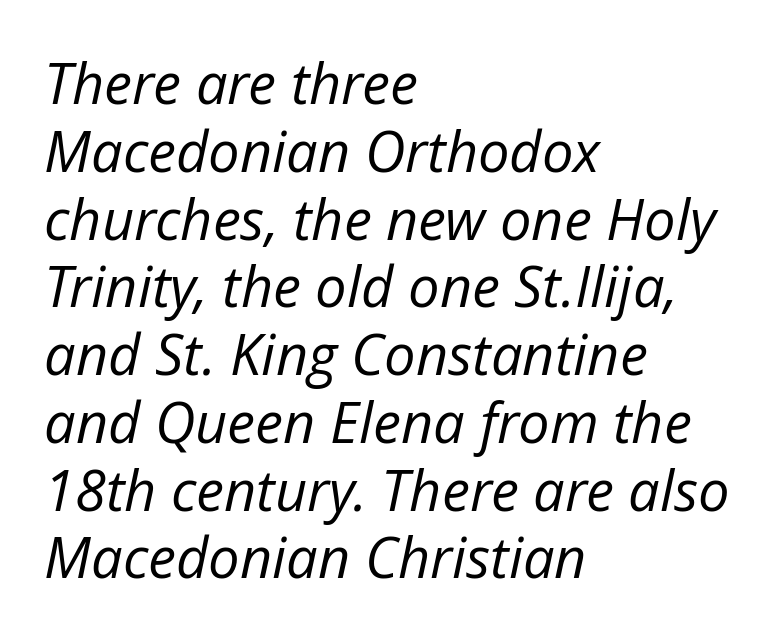
Q: Is the text bold? A: No.
Q: Is the text italic (slanted)? A: Yes, it leans right by about 12 degrees.
Q: Is the text underlined? A: No.
Q: How is the paragraph aligned? A: Left-aligned.
Q: Is the spacing between letters normal or unusually wide? A: Normal.
Q: Width (condensed, normal, or wide)? A: Normal.
Q: Stroke contrast? A: Low.
Q: x-height? A: Medium.
Q: Monospaced? A: No.
